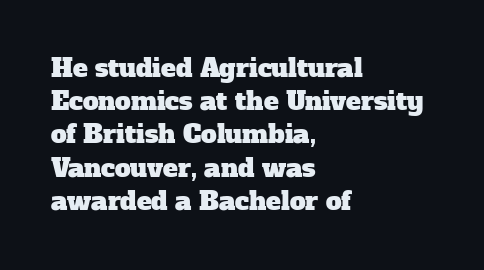
Q: Is the text underlined? A: No.
Q: How is the paragraph aligned? A: Left-aligned.
Q: Is the spacing between letters normal or unusually wide? A: Normal.
Q: Is the spacing between lines tight, normal or loose? A: Normal.
